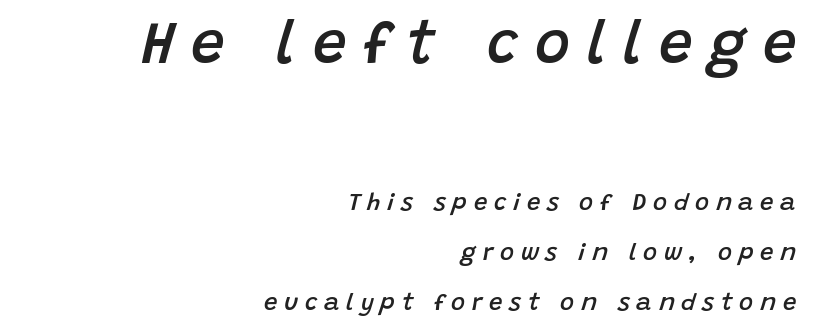
The image shows 60 px semibold type, italic (leaning right); set right-aligned, loose line spacing (2.08x), unusually wide letter spacing (+0.28 em), not underlined; the first (top) block is 2.5x larger; low stroke contrast and a large x-height.
